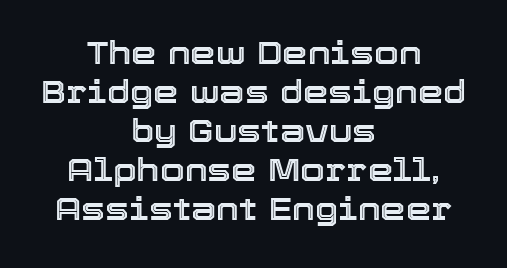
{"italic": "no", "width": "normal", "x_height": "medium", "monospaced": "no", "underline": "no", "align": "center", "line_spacing_ratio": 1.22, "letter_spacing": "normal", "letter_spacing_em": 0.0, "glyph_px": 32}
